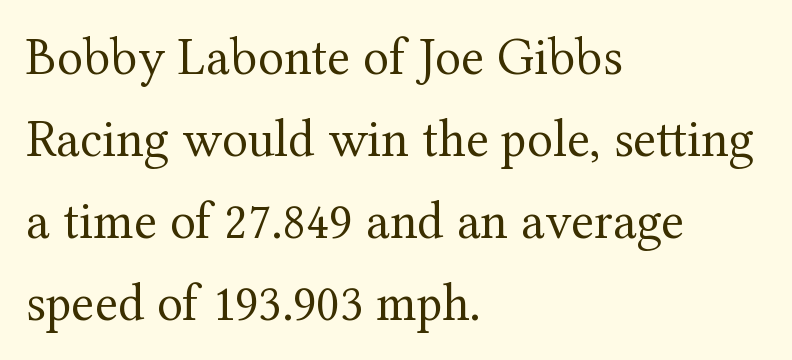
{"serif": "yes", "italic": "no", "bold": "no", "weight": "regular", "width": "normal", "stroke_contrast": "medium", "x_height": "medium", "monospaced": "no", "underline": "no", "align": "left", "line_spacing": "normal", "line_spacing_ratio": 1.55, "letter_spacing": "normal", "letter_spacing_em": 0.0, "glyph_px": 53}
